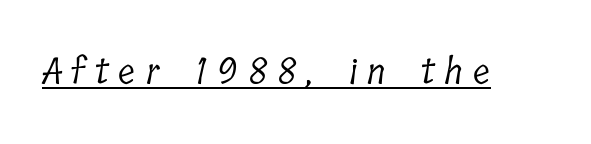
{"serif": "yes", "bold": "no", "weight": "light", "width": "condensed", "stroke_contrast": "low", "x_height": "medium", "monospaced": "no", "underline": "yes", "letter_spacing": "wide", "letter_spacing_em": 0.28, "glyph_px": 36}
